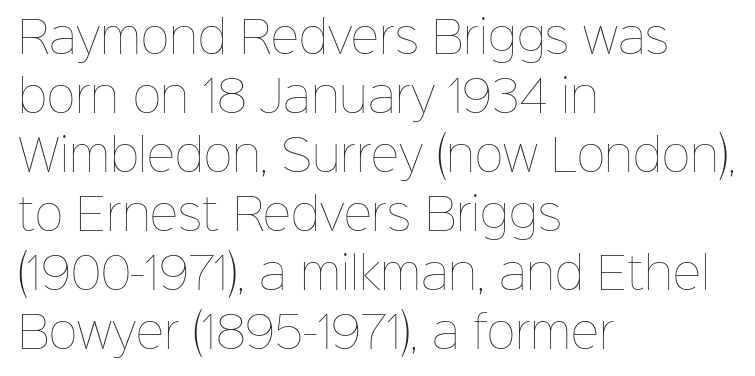
Upright lettering throughout. The rendering uses a moderate line-height, typical for paragraphs. Notice how the passage keeps a crisp vertical edge on the left only. This sample has the flowing, uneven cadence of proportional lettering. Inter-character spacing is left at the font's built-in metrics.
